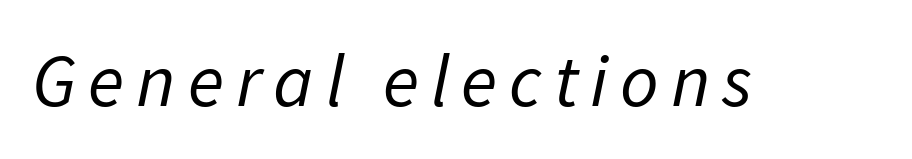
Looks like regular typesetting: each glyph gets only the width it needs. The lettering tilts uniformly, giving the passage an italic look. Weight: not bold — regular or lighter. A bare baseline throughout the passage.
